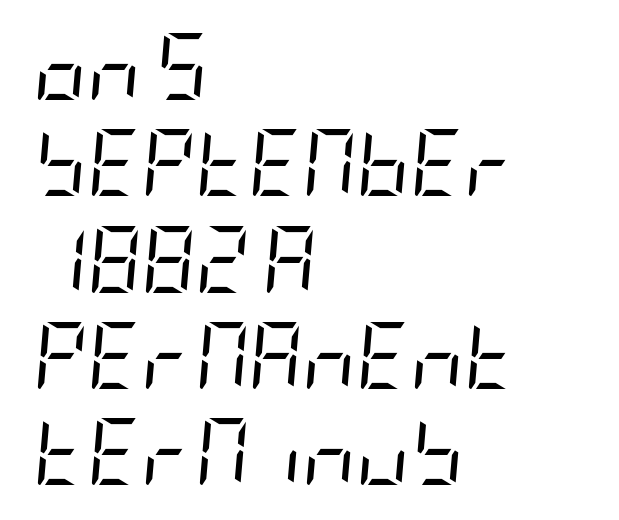
Q: Is the text bold? A: No.
Q: Is the text italic (slanted)? A: Yes, it leans right by about 5 degrees.
Q: Is the text underlined? A: No.
Q: How is the paragraph aligned? A: Left-aligned.
Q: Is the spacing between letters normal or unusually wide? A: Normal.
Q: Is the spacing between lines tight, normal or loose? A: Normal.
Q: Width (condensed, normal, or wide)? A: Condensed.
Q: Stroke contrast? A: Low.
Q: x-height? A: Large.
